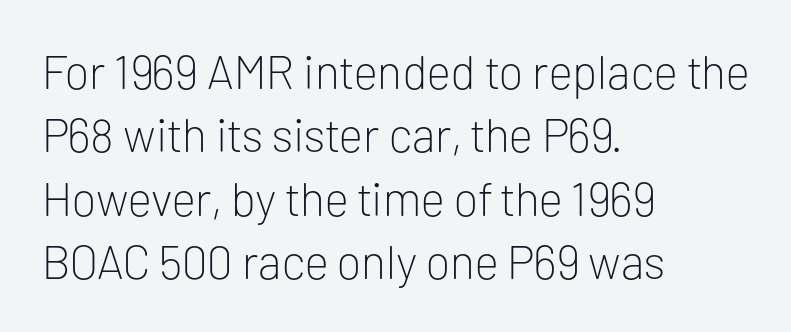
The image shows 47 px light sans-serif type, upright; set left-aligned, normal line spacing (1.35x), normal letter spacing, not underlined; low stroke contrast and a medium x-height.
